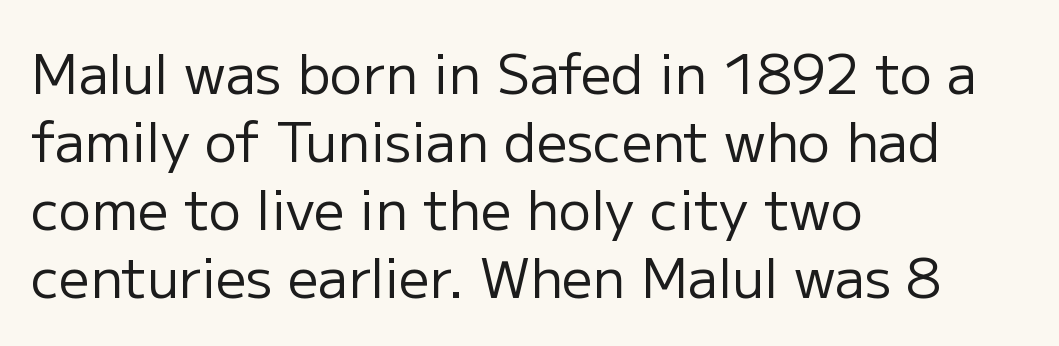
The image shows 54 px regular-weight sans-serif type, upright; set left-aligned, normal line spacing (1.26x), normal letter spacing, not underlined; low stroke contrast and a medium x-height.
